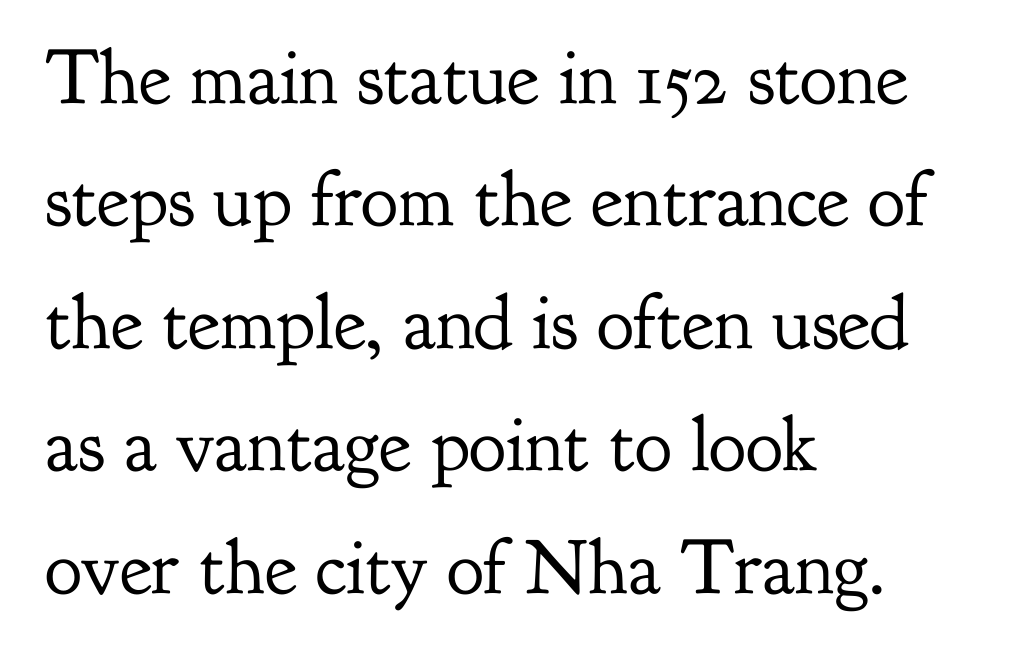
The rendering keeps characters at their native spacing. A typesetter would call this proportional, since set widths differ per character. These lines are set flush left with a ragged right edge. Just letters on the line, the space beneath them empty. You can tell from the footed stems that serif type was used.
